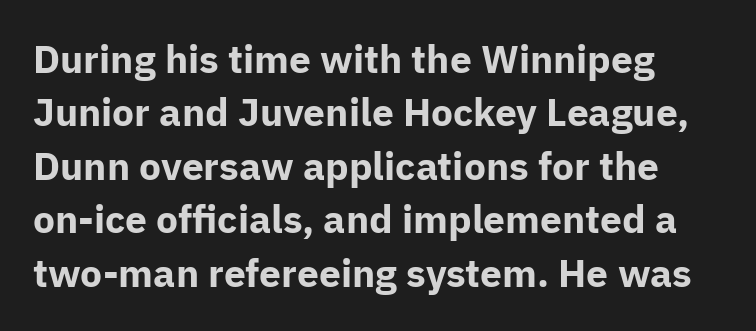
Characters remain perfectly vertical along every line. Compared with an ordinary text face, these strokes are far heavier — a full bold. The foot of each line stays bare and open. Looks like regular typesetting: each glyph gets only the width it needs.
